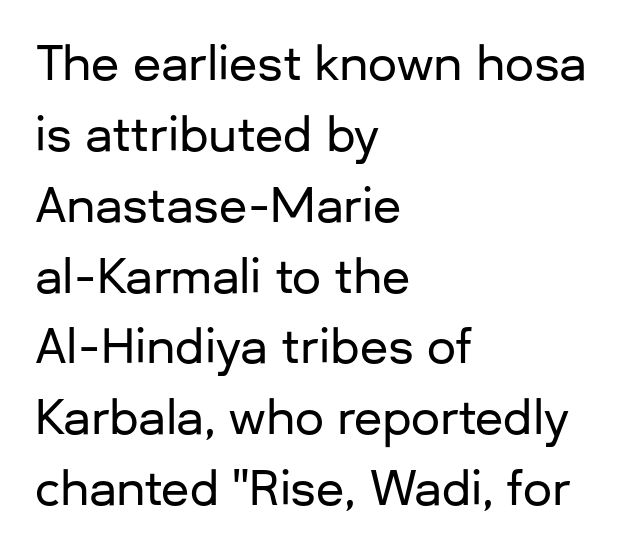
The image shows 46 px sans-serif type, upright; set left-aligned, normal line spacing (1.54x), normal letter spacing, not underlined; low stroke contrast and a medium x-height.
